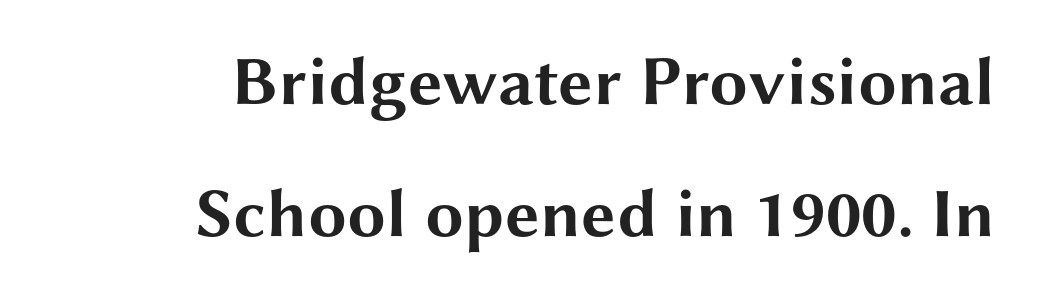
Q: Is the text bold? A: Yes.
Q: Is the text italic (slanted)? A: No, it is upright.
Q: Is the typeface a serif or a sans-serif typeface? A: Sans-serif.
Q: Is the text underlined? A: No.
Q: How is the paragraph aligned? A: Right-aligned.
Q: Is the spacing between letters normal or unusually wide? A: Normal.
Q: Is the spacing between lines tight, normal or loose? A: Loose.
Q: Width (condensed, normal, or wide)? A: Wide.
Q: Stroke contrast? A: Medium.
Q: x-height? A: Medium.
Q: Monospaced? A: No.
